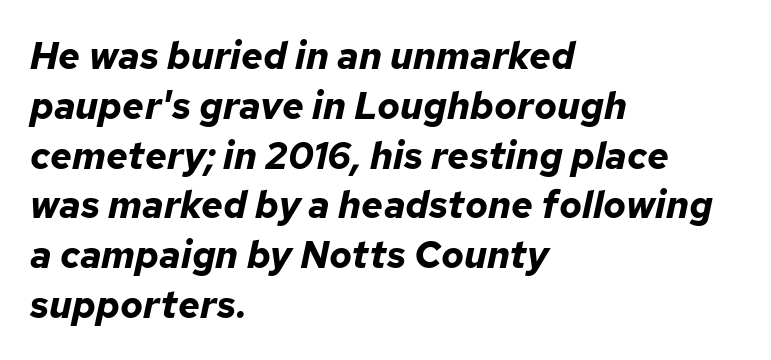
{"italic": "yes", "lean": "right", "slant_degrees": 12, "bold": "yes", "weight": "bold", "width": "normal", "stroke_contrast": "low", "x_height": "medium", "monospaced": "no", "underline": "no", "align": "left", "line_spacing": "normal", "line_spacing_ratio": 1.31, "letter_spacing": "normal", "letter_spacing_em": 0.0, "glyph_px": 38}
